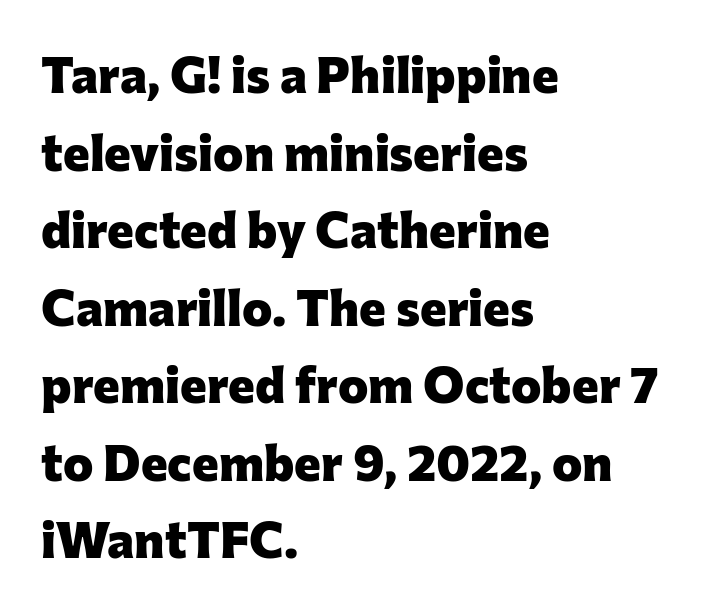
{"serif": "no", "italic": "no", "bold": "yes", "weight": "heavy", "width": "normal", "stroke_contrast": "low", "x_height": "medium", "monospaced": "no", "underline": "no", "align": "left", "line_spacing": "normal", "line_spacing_ratio": 1.52, "letter_spacing": "normal", "letter_spacing_em": 0.0, "glyph_px": 51}
